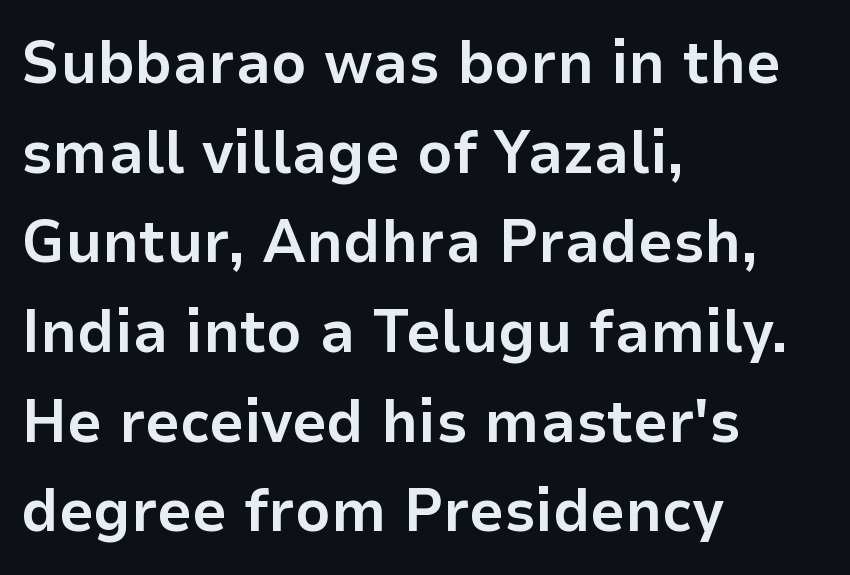
Q: Is the text bold? A: Yes.
Q: Is the text italic (slanted)? A: No, it is upright.
Q: Is the typeface a serif or a sans-serif typeface? A: Sans-serif.
Q: Is the text underlined? A: No.
Q: How is the paragraph aligned? A: Left-aligned.
Q: Is the spacing between letters normal or unusually wide? A: Normal.
Q: Is the spacing between lines tight, normal or loose? A: Normal.
Q: Width (condensed, normal, or wide)? A: Normal.
Q: Stroke contrast? A: Low.
Q: x-height? A: Medium.
Q: Monospaced? A: No.
